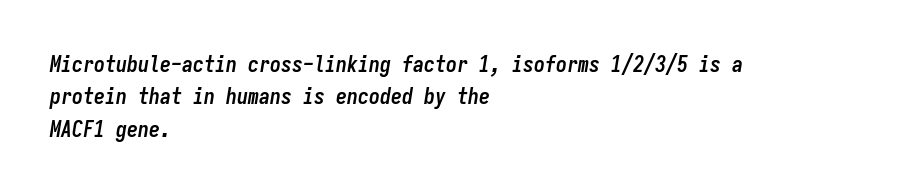
Q: Is the text bold? A: Yes.
Q: Is the text italic (slanted)? A: Yes, it leans right by about 9 degrees.
Q: Is the text underlined? A: No.
Q: How is the paragraph aligned? A: Left-aligned.
Q: Is the spacing between letters normal or unusually wide? A: Normal.
Q: Is the spacing between lines tight, normal or loose? A: Normal.
